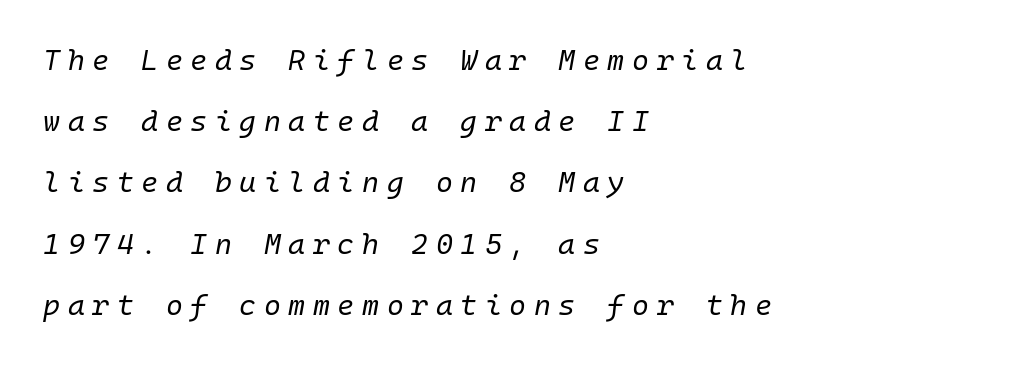
Q: Is the text bold? A: No.
Q: Is the text italic (slanted)? A: Yes, it leans right by about 10 degrees.
Q: Is the text underlined? A: No.
Q: How is the paragraph aligned? A: Left-aligned.
Q: Is the spacing between letters normal or unusually wide? A: Unusually wide.
Q: Is the spacing between lines tight, normal or loose? A: Loose.
Q: Width (condensed, normal, or wide)? A: Normal.
Q: Stroke contrast? A: Low.
Q: x-height? A: Medium.
Q: Monospaced? A: Yes.
